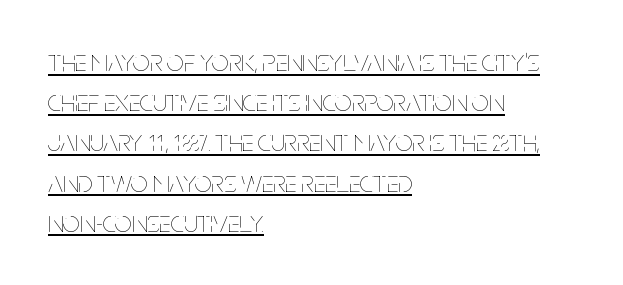
Q: Is the text bold? A: No.
Q: Is the text italic (slanted)? A: No, it is upright.
Q: Is the text underlined? A: Yes.
Q: How is the paragraph aligned? A: Left-aligned.
Q: Is the spacing between letters normal or unusually wide? A: Normal.
Q: Is the spacing between lines tight, normal or loose? A: Normal.
Q: Width (condensed, normal, or wide)? A: Condensed.
Q: Stroke contrast? A: Low.
Q: x-height? A: Large.
Q: Monospaced? A: No.
